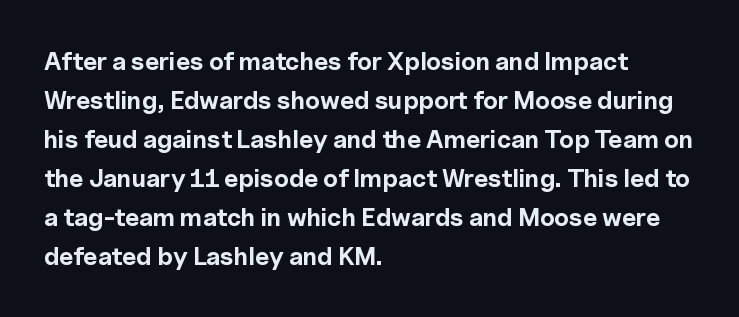
Q: Is the text bold? A: Yes.
Q: Is the text italic (slanted)? A: No, it is upright.
Q: Is the text underlined? A: No.
Q: How is the paragraph aligned? A: Left-aligned.
Q: Is the spacing between letters normal or unusually wide? A: Normal.
Q: Is the spacing between lines tight, normal or loose? A: Normal.
